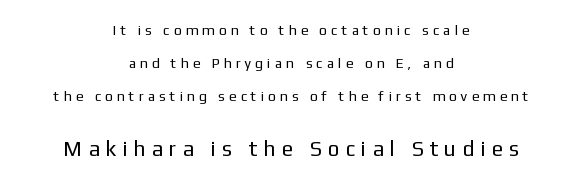
Of the two passages, the one underneath uses the larger point size. The designer dialed line spacing up above the default. Every stem runs plumb, perpendicular to the baseline. The paragraph shown floats in the horizontal middle. Summary of weight: not heavy and not bold. Observe the wide spacing: letters keep a clear distance from each other.
